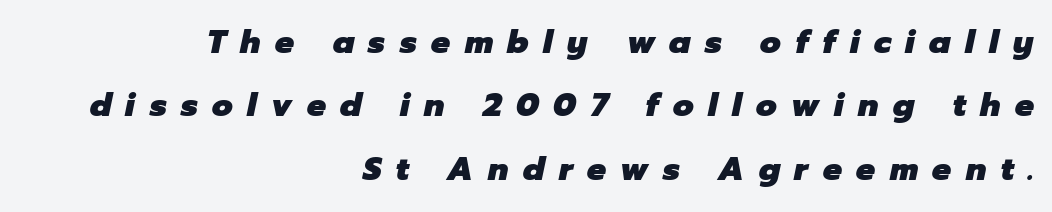
Q: Is the text bold? A: Yes.
Q: Is the text italic (slanted)? A: Yes, it leans right by about 12 degrees.
Q: Is the text underlined? A: No.
Q: How is the paragraph aligned? A: Right-aligned.
Q: Is the spacing between letters normal or unusually wide? A: Unusually wide.
Q: Is the spacing between lines tight, normal or loose? A: Loose.
Q: Width (condensed, normal, or wide)? A: Normal.
Q: Stroke contrast? A: Low.
Q: x-height? A: Medium.
Q: Monospaced? A: No.
